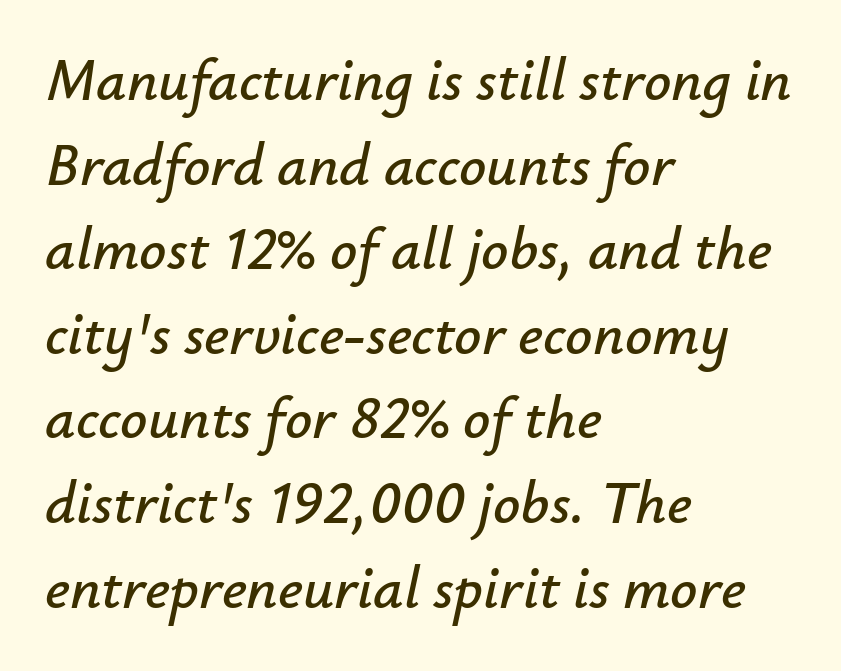
Default kerning and tracking; the words read as compact shapes. The space between consecutive lines is moderate. This sample uses an oblique cut, with every glyph tilted off the vertical. Glance below the letters and you will spot only blank space.
